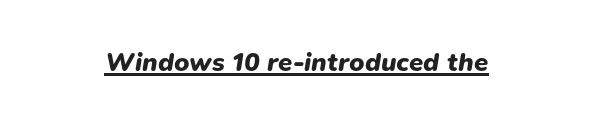
Q: Is the text bold? A: Yes.
Q: Is the text italic (slanted)? A: Yes, it leans right by about 9 degrees.
Q: Is the text underlined? A: Yes.
Q: Is the spacing between letters normal or unusually wide? A: Normal.
